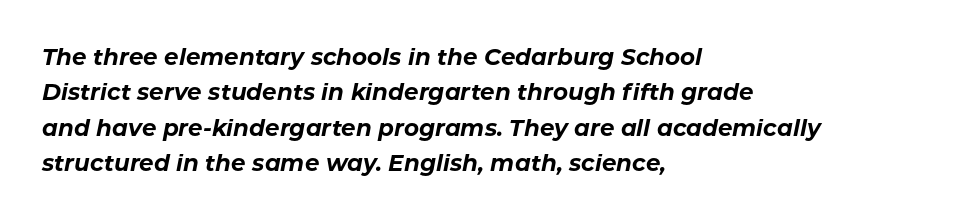
Q: Is the text bold? A: Yes.
Q: Is the text italic (slanted)? A: Yes, it leans right by about 11 degrees.
Q: Is the text underlined? A: No.
Q: How is the paragraph aligned? A: Left-aligned.
Q: Is the spacing between letters normal or unusually wide? A: Normal.
Q: Is the spacing between lines tight, normal or loose? A: Normal.
